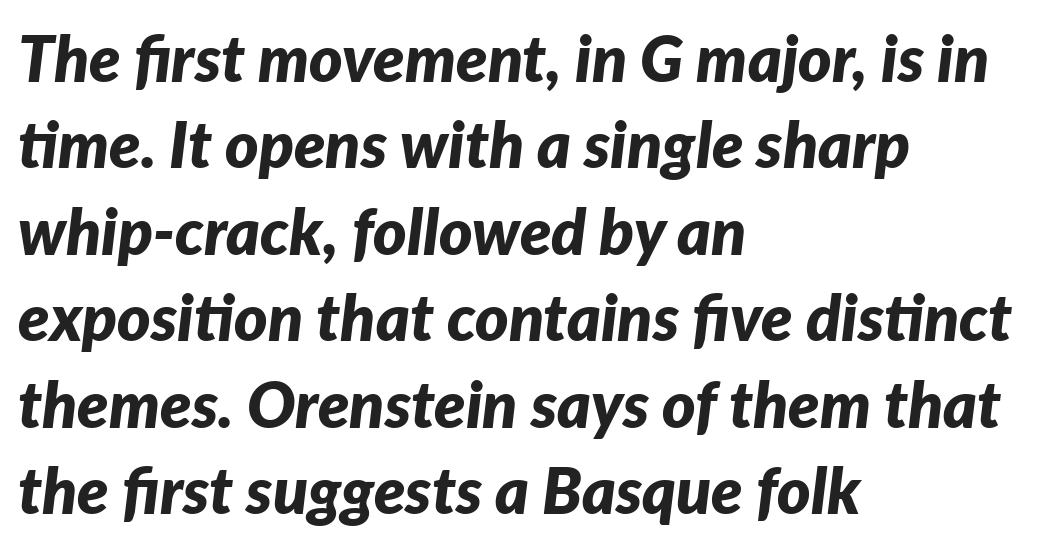
The letterforms sit shoulder to shoulder at normal distance. The zone under the glyphs is completely vacant. The passage shown leans; its letterforms are oblique. In CSS terms this would be text-align: left. The rows are spaced the way most documents space them. Here the designer chose a conventional face with non-uniform glyph widths.
